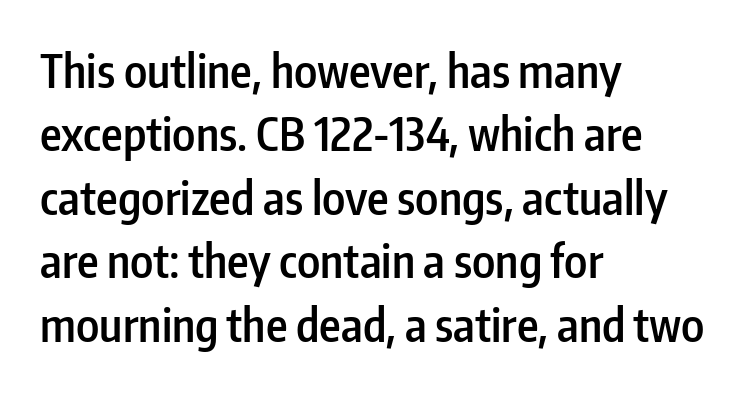
The letters are semibold — heavier than regular but short of a full bold. Honestly, the letter spacing is just normal — you wouldn't notice it. Typeset ragged right — the left edge is the straight one. These lines are rendered in a variable-pitch font.
